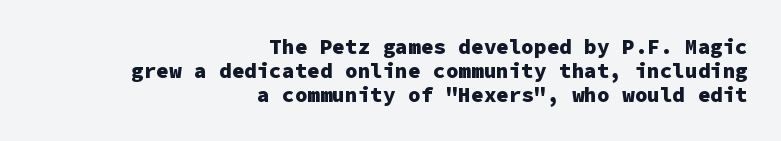
{"italic": "no", "bold": "yes", "underline": "no", "align": "right", "line_spacing": "tight", "line_spacing_ratio": 1.14, "letter_spacing": "normal", "letter_spacing_em": 0.0, "glyph_px": 21}
